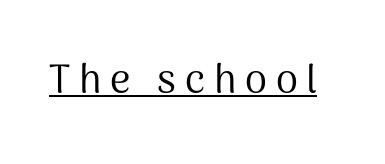
The image shows 40 px regular-weight sans-serif type, upright; set unusually wide letter spacing (+0.22 em), underlined; medium stroke contrast and a medium x-height.
